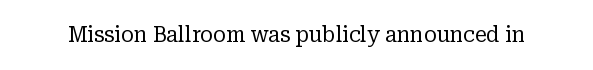
{"italic": "no", "bold": "no", "underline": "no", "letter_spacing": "normal", "letter_spacing_em": 0.0, "glyph_px": 21}
